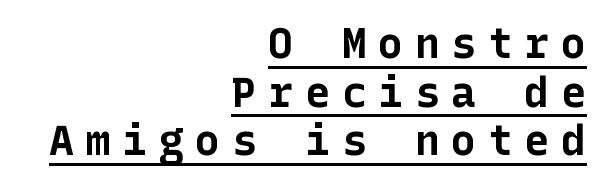
Q: Is the text bold? A: Yes.
Q: Is the text italic (slanted)? A: No, it is upright.
Q: Is the typeface a serif or a sans-serif typeface? A: Sans-serif.
Q: Is the text underlined? A: Yes.
Q: How is the paragraph aligned? A: Right-aligned.
Q: Is the spacing between letters normal or unusually wide? A: Unusually wide.
Q: Width (condensed, normal, or wide)? A: Normal.
Q: Stroke contrast? A: Low.
Q: x-height? A: Medium.
